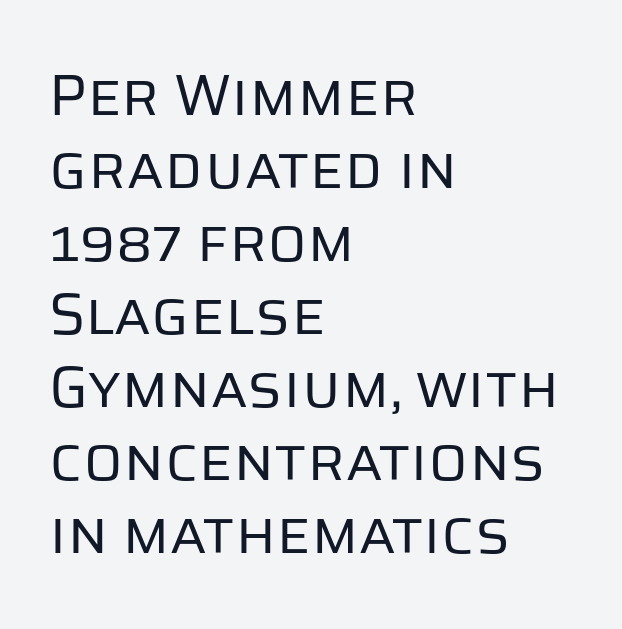
Q: Is the text bold? A: No.
Q: Is the text italic (slanted)? A: No, it is upright.
Q: Is the typeface a serif or a sans-serif typeface? A: Sans-serif.
Q: Is the text underlined? A: No.
Q: How is the paragraph aligned? A: Left-aligned.
Q: Is the spacing between letters normal or unusually wide? A: Normal.
Q: Is the spacing between lines tight, normal or loose? A: Normal.
Q: Width (condensed, normal, or wide)? A: Normal.
Q: Stroke contrast? A: Low.
Q: x-height? A: Large.
Q: Monospaced? A: No.
